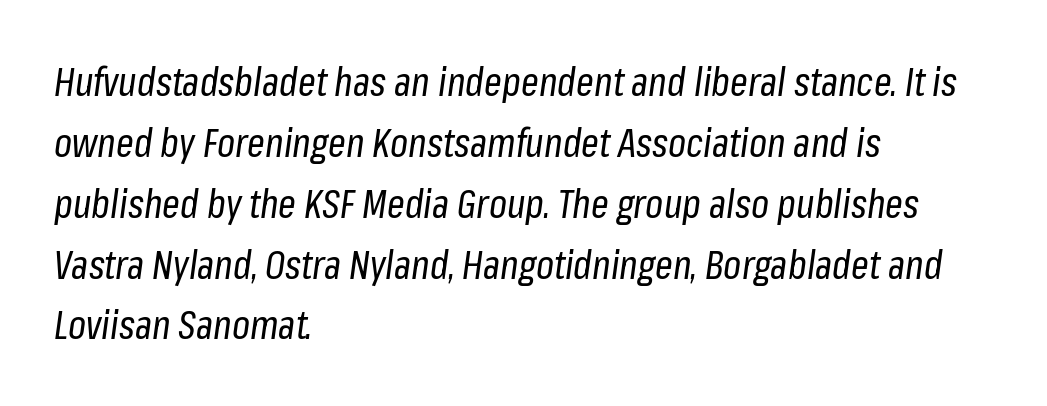
Q: Is the text bold? A: No.
Q: Is the text italic (slanted)? A: Yes, it leans right by about 8 degrees.
Q: Is the text underlined? A: No.
Q: How is the paragraph aligned? A: Left-aligned.
Q: Is the spacing between letters normal or unusually wide? A: Normal.
Q: Is the spacing between lines tight, normal or loose? A: Normal.
Q: Width (condensed, normal, or wide)? A: Condensed.
Q: Stroke contrast? A: Low.
Q: x-height? A: Medium.
Q: Monospaced? A: No.
